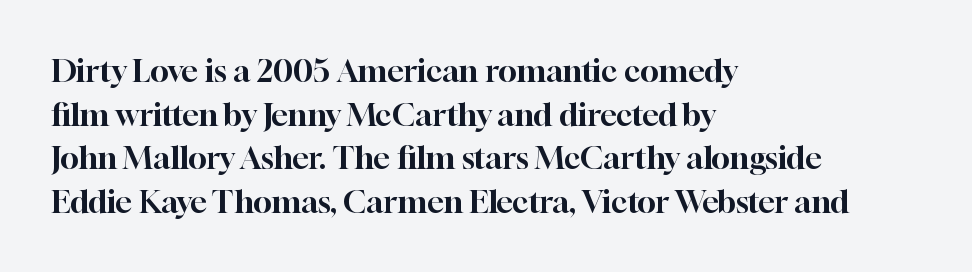
The image shows 31 px serif type, upright; set left-aligned, normal line spacing (1.41x), normal letter spacing, not underlined; high stroke contrast and a medium x-height.
